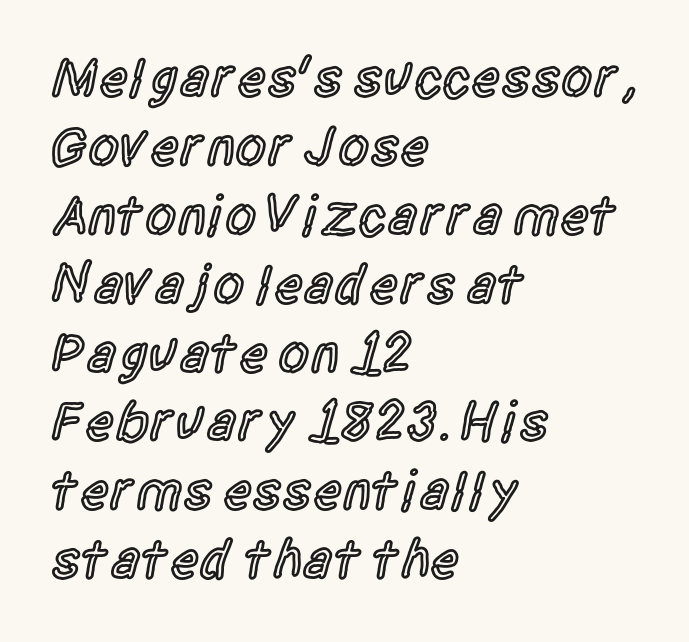
Clear beneath every line of the passage. The letters advance in unequal steps, a hallmark of proportional type. This sample uses plain, unmodified letter spacing. Semibold letterforms, between regular and bold. The typesetter chose a ragged-right arrangement here.
